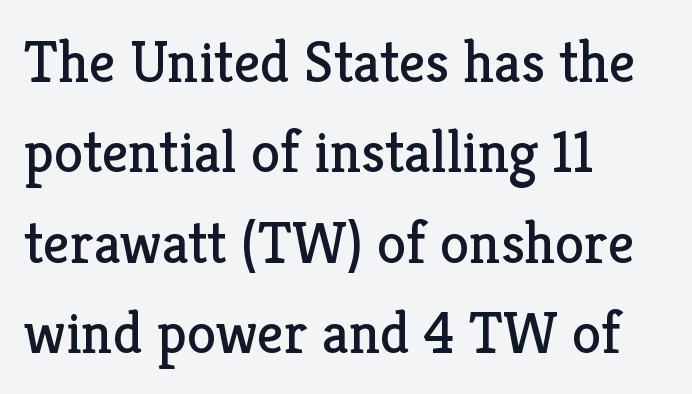
The image shows 59 px regular-weight serif type, upright; set left-aligned, normal line spacing (1.53x), normal letter spacing, not underlined; low stroke contrast and a medium x-height.
